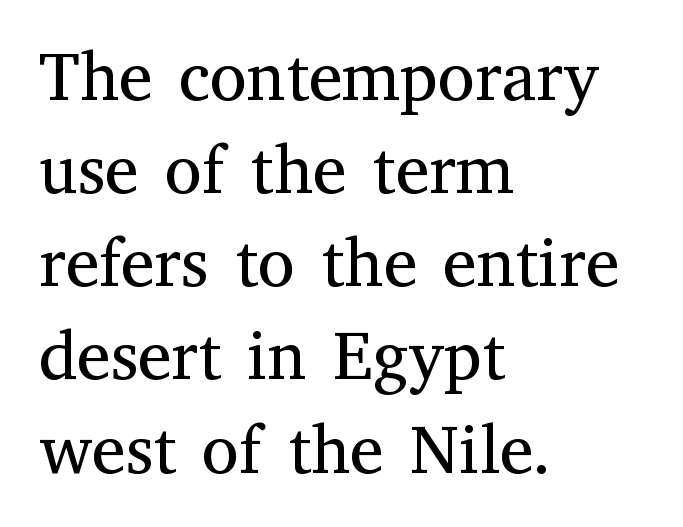
Typographically, this falls in the serif category. The baseline area is clear. Think standard paragraph weight, or any step lighter than that. These lines stack with their left ends in a neat column. Here the designer chose a conventional face with non-uniform glyph widths.
